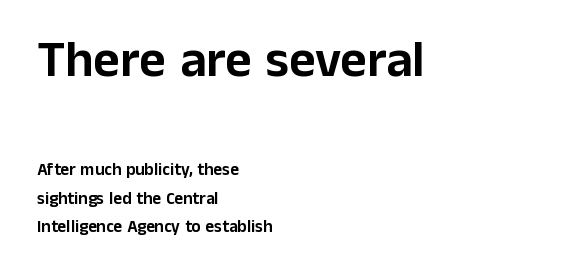
The image shows 51 px sans-serif type, upright; set left-aligned, normal line spacing (1.66x), normal letter spacing, not underlined; the first (top) block is 3.0x larger; low stroke contrast and a medium x-height.
